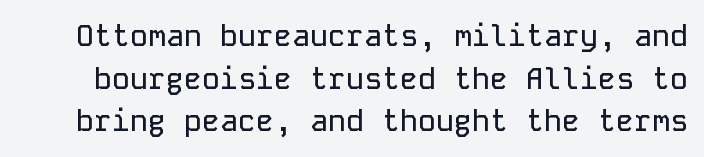
Any mark beneath the type? The region is blank. The letters march in equal steps, a hallmark of fixed-pitch type. Characters follow at the spacing the type designer built in. Stroke terminals: plain, sans-serif. This block has exactly the height ordinary leading produces. The specimen reads as upright at a glance.
